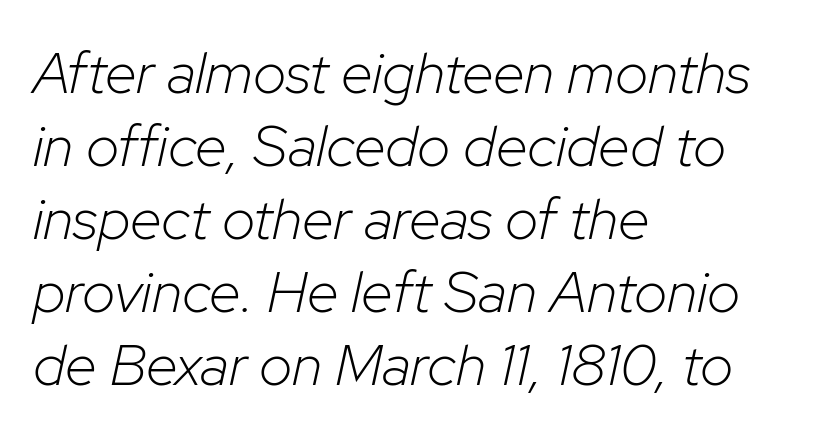
The image shows 58 px light type, italic (leaning right); set left-aligned, normal line spacing (1.26x), normal letter spacing, not underlined; low stroke contrast and a medium x-height.
